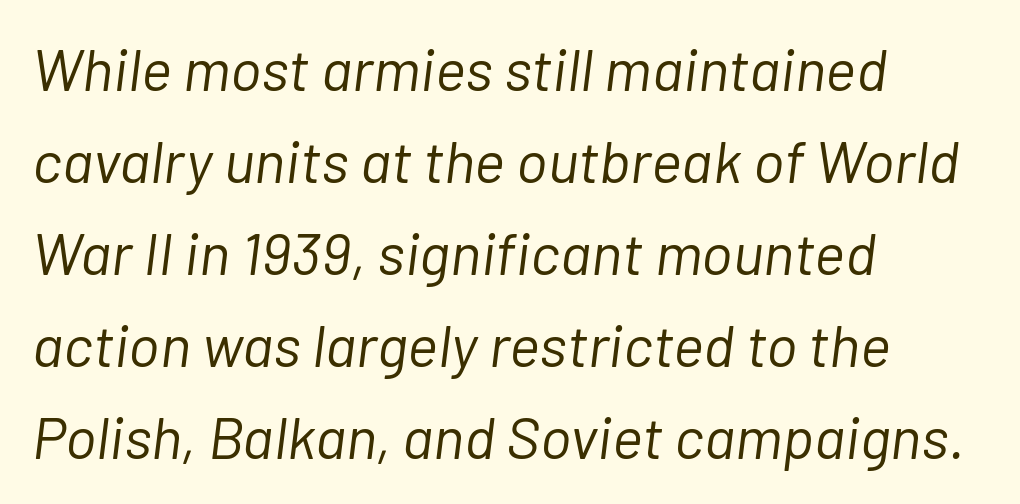
Default kerning and tracking; the words read as compact shapes. This sample uses an oblique cut, with every glyph tilted off the vertical. Clear beneath every line of the passage. Every row of glyphs begins at an identical x-position on the left.
